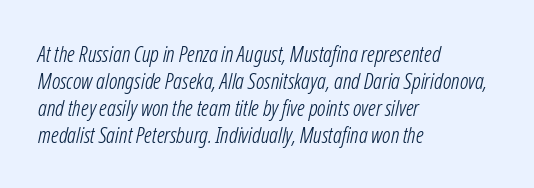
The image shows 22 px text type, italic (leaning right); set left-aligned, line spacing 1.22x, normal letter spacing, not underlined.
